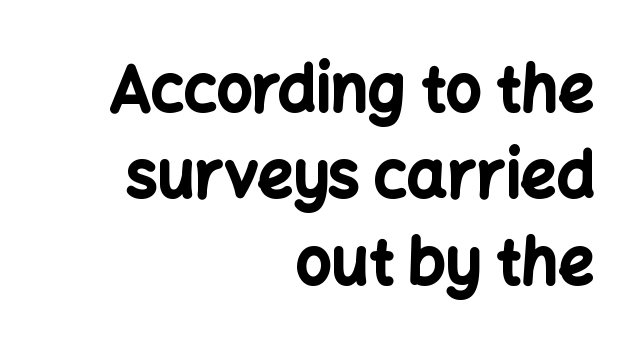
{"serif": "no", "italic": "no", "bold": "yes", "weight": "bold", "width": "normal", "stroke_contrast": "low", "x_height": "medium", "monospaced": "no", "underline": "no", "align": "right", "line_spacing": "normal", "line_spacing_ratio": 1.37, "letter_spacing": "normal", "letter_spacing_em": 0.0, "glyph_px": 63}
